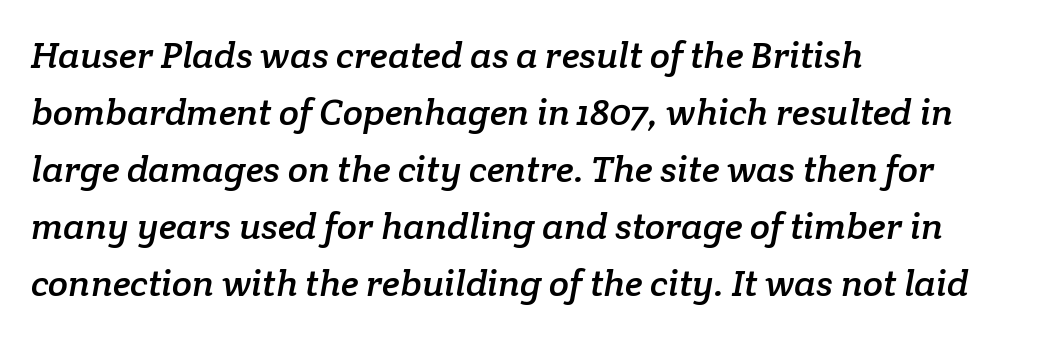
Horizontal bands of white between lines are of average thickness. Nothing unusual about the tracking: characters are spaced as the font intends. The characters display serif detailing at their extremities. The words here are not underlined. If you drew a ruler down the left edge, every line would touch it.
